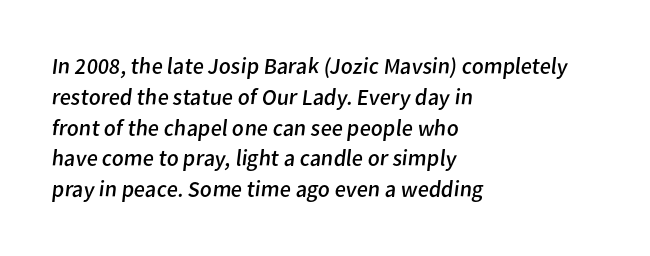
{"bold": "no", "underline": "no", "align": "left", "line_spacing": "normal", "line_spacing_ratio": 1.34, "letter_spacing": "normal", "letter_spacing_em": 0.0, "glyph_px": 23}
